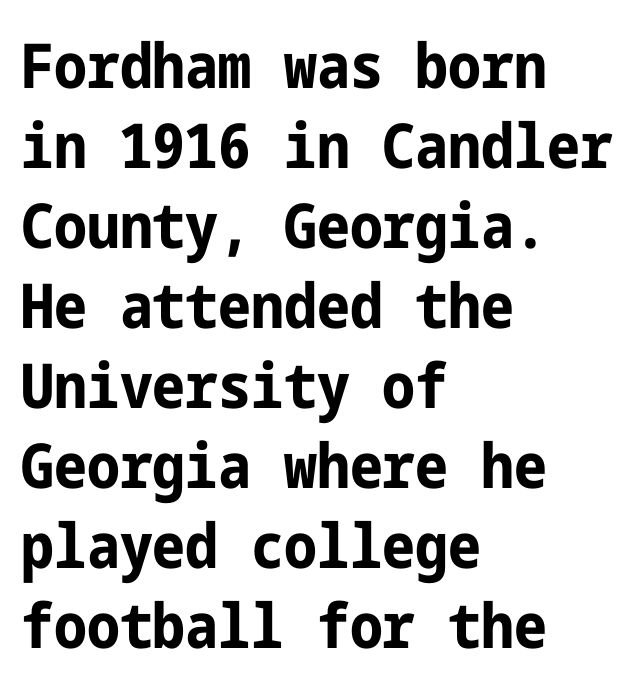
Q: Is the text bold? A: Yes.
Q: Is the text italic (slanted)? A: No, it is upright.
Q: Is the typeface a serif or a sans-serif typeface? A: Sans-serif.
Q: Is the text underlined? A: No.
Q: How is the paragraph aligned? A: Left-aligned.
Q: Is the spacing between letters normal or unusually wide? A: Normal.
Q: Is the spacing between lines tight, normal or loose? A: Normal.
Q: Width (condensed, normal, or wide)? A: Condensed.
Q: Stroke contrast? A: Low.
Q: x-height? A: Medium.
